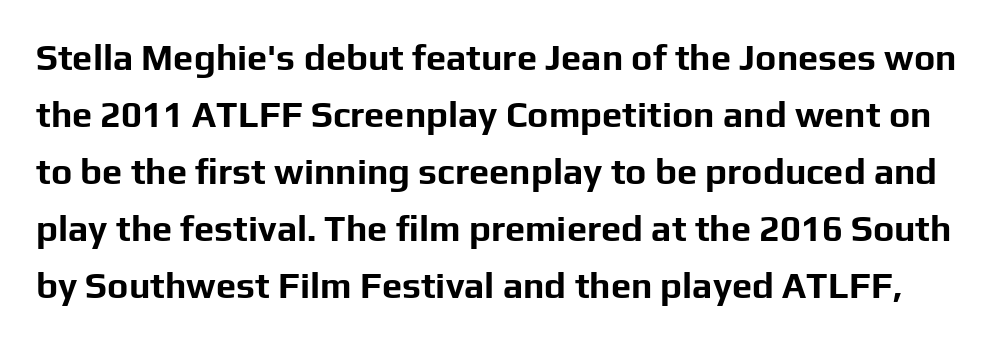
The image shows 36 px bold sans-serif type, upright; set normal line spacing (1.58x), normal letter spacing, not underlined; low stroke contrast and a medium x-height.
